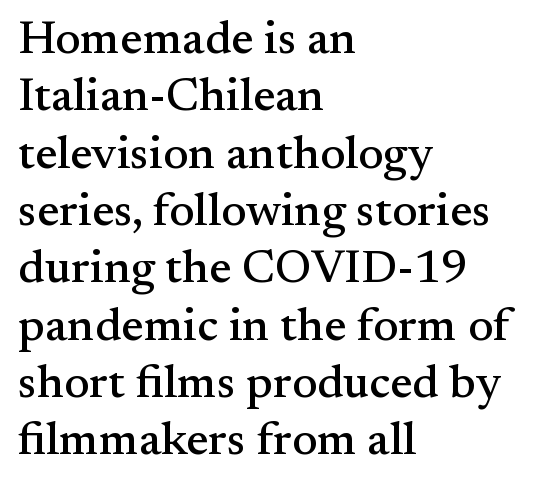
The glyphs in this specimen are seriffed. A classic flush-left, rag-right setting is used for this passage. The type is set solid horizontally, with unmodified tracking. Nobody drew a line under any word here. A typesetter would call this proportional, since set widths differ per character. The letters stand upright; this is a roman face.
